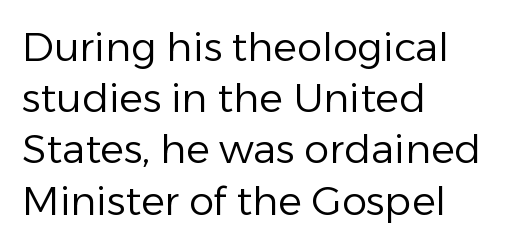
Horizontal alignment here is leftward, the default for most running prose. Evenly set lines give the paragraph a standard silhouette. Plain, unruled lines of type. The axis of the letterforms is exactly vertical.
